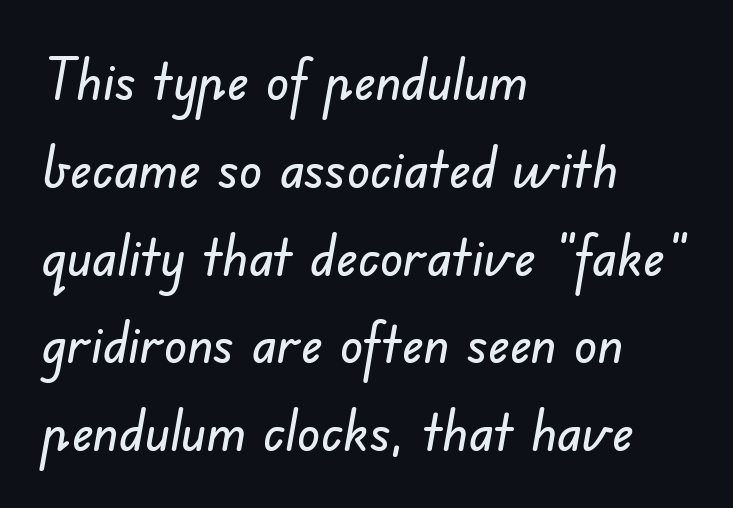
{"serif": "no", "width": "normal", "stroke_contrast": "low", "x_height": "small", "monospaced": "no", "underline": "no", "align": "left", "line_spacing": "normal", "line_spacing_ratio": 1.54, "letter_spacing": "normal", "letter_spacing_em": 0.0, "glyph_px": 57}
